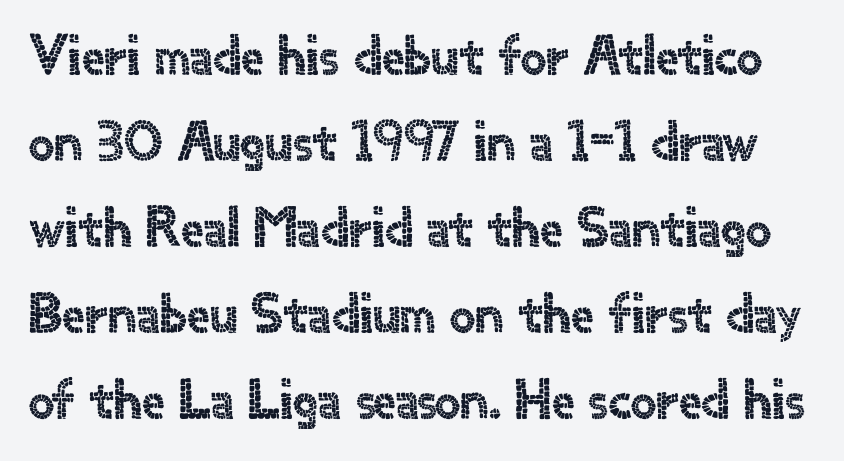
Note: no serifs on the glyphs. The line-height multiplier appears to be the usual default. Looks like regular typesetting: each glyph gets only the width it needs. The passage shown is not underscored anywhere. The tracking reads as untouched default to a designer's eye. Nope, not italic — everything's standing straight.
